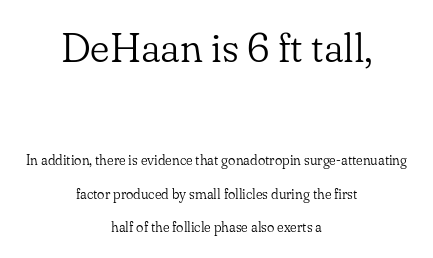
The image shows 41 px light serif type, upright; set centered, loose line spacing (2.38x), normal letter spacing, not underlined; the first (top) block is 2.93x larger; low stroke contrast and a small x-height.
